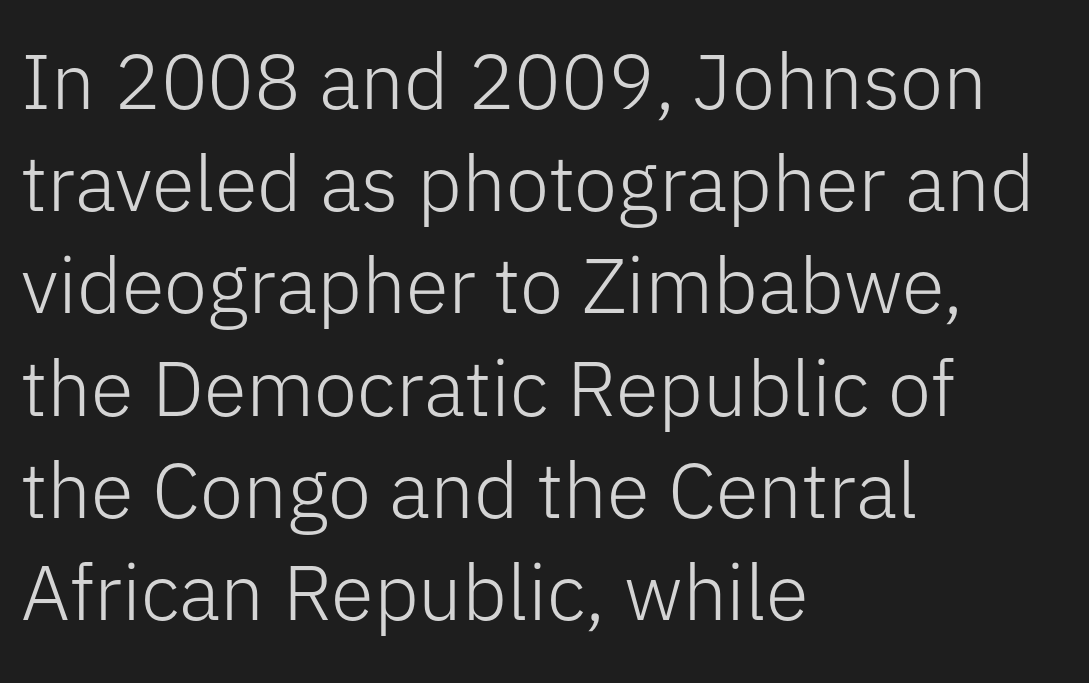
Q: Is the text bold? A: No.
Q: Is the text italic (slanted)? A: No, it is upright.
Q: Is the typeface a serif or a sans-serif typeface? A: Sans-serif.
Q: Is the text underlined? A: No.
Q: How is the paragraph aligned? A: Left-aligned.
Q: Is the spacing between letters normal or unusually wide? A: Normal.
Q: Is the spacing between lines tight, normal or loose? A: Normal.
Q: Width (condensed, normal, or wide)? A: Normal.
Q: Stroke contrast? A: Low.
Q: x-height? A: Medium.
Q: Monospaced? A: No.
